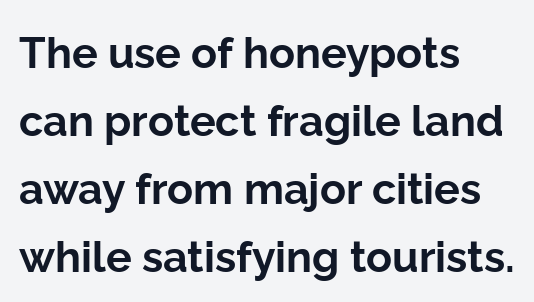
{"serif": "no", "italic": "no", "bold": "yes", "weight": "bold", "width": "normal", "stroke_contrast": "low", "x_height": "medium", "monospaced": "no", "underline": "no", "align": "left", "line_spacing": "normal", "line_spacing_ratio": 1.58, "letter_spacing": "normal", "letter_spacing_em": 0.0, "glyph_px": 43}
